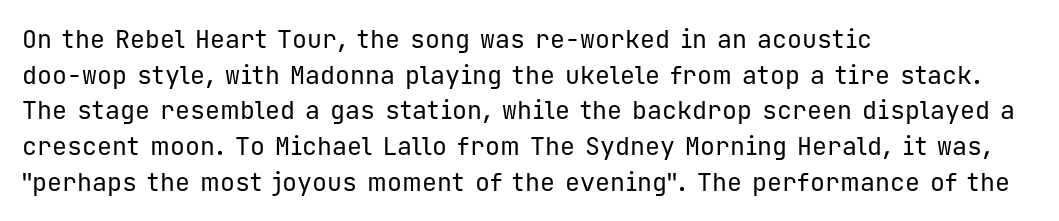
Q: Is the text bold? A: No.
Q: Is the text italic (slanted)? A: No, it is upright.
Q: Is the text underlined? A: No.
Q: How is the paragraph aligned? A: Left-aligned.
Q: Is the spacing between letters normal or unusually wide? A: Normal.
Q: Is the spacing between lines tight, normal or loose? A: Normal.
